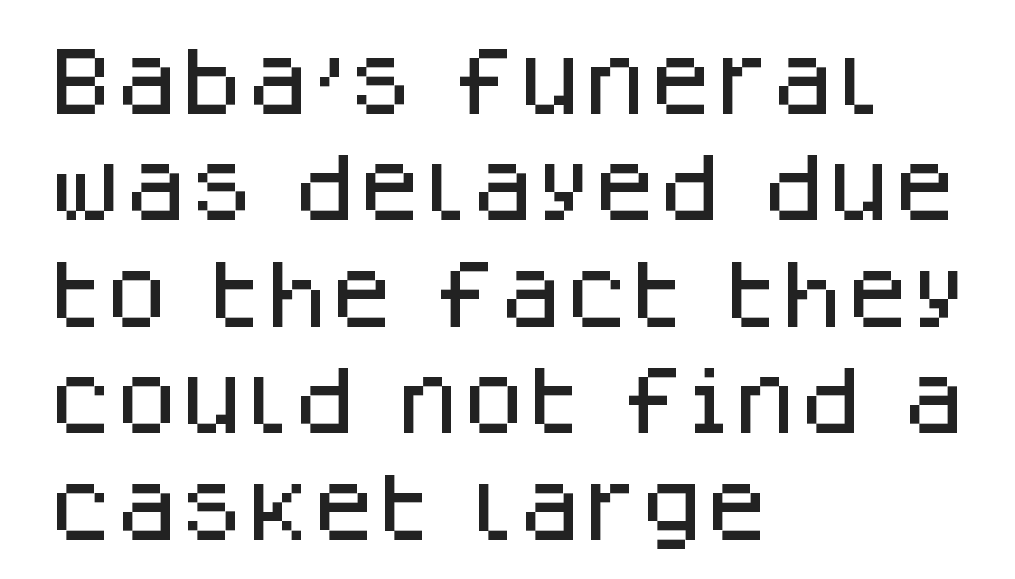
Observe the ordinary spacing: letters are neighbours, not strangers. Font category for this specimen: sans-serif. The axis of the letterforms is exactly vertical. Anything drawn beneath the words? Only blank space.
